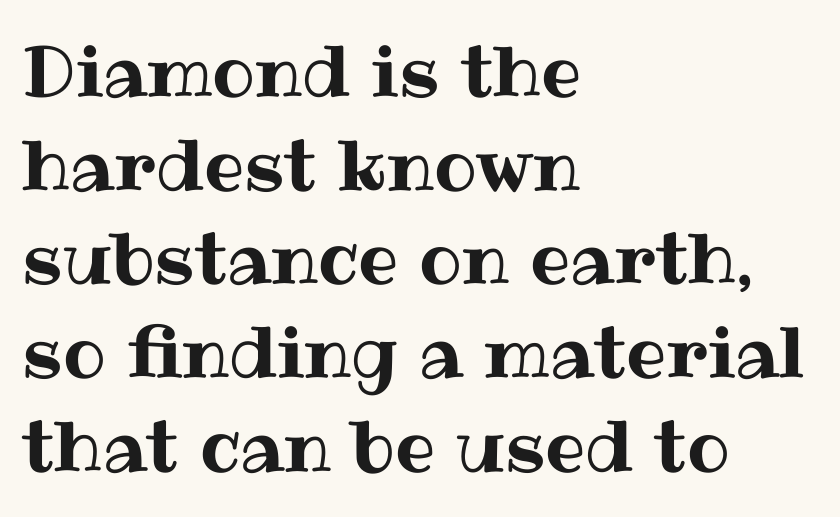
Q: Is the text italic (slanted)? A: No, it is upright.
Q: Is the text underlined? A: No.
Q: How is the paragraph aligned? A: Left-aligned.
Q: Is the spacing between letters normal or unusually wide? A: Normal.
Q: Is the spacing between lines tight, normal or loose? A: Normal.
Q: Width (condensed, normal, or wide)? A: Normal.
Q: Stroke contrast? A: Medium.
Q: x-height? A: Medium.
Q: Monospaced? A: No.
